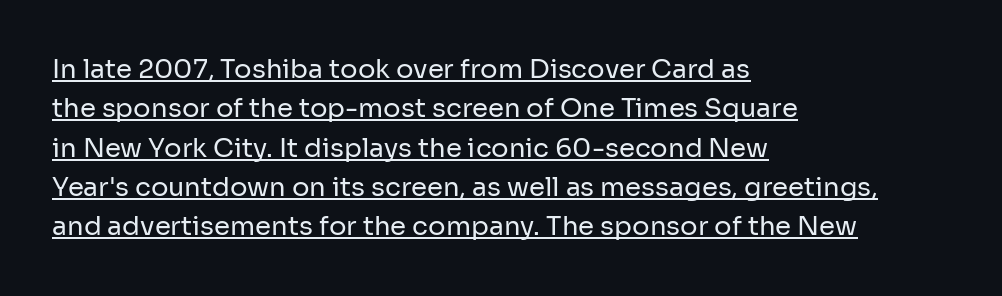
Q: Is the text bold? A: No.
Q: Is the text italic (slanted)? A: No, it is upright.
Q: Is the text underlined? A: Yes.
Q: How is the paragraph aligned? A: Left-aligned.
Q: Is the spacing between letters normal or unusually wide? A: Normal.
Q: Is the spacing between lines tight, normal or loose? A: Normal.
